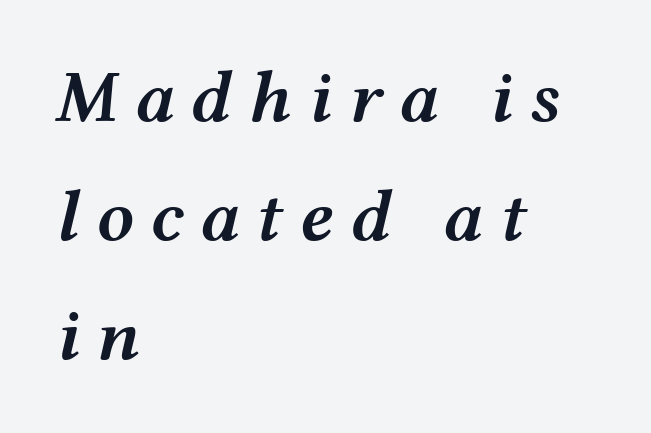
Looks like regular typesetting: each glyph gets only the width it needs. The area under the type is left untouched. Rows of type keep a routine distance in the vertical direction. Posture: slanted.
